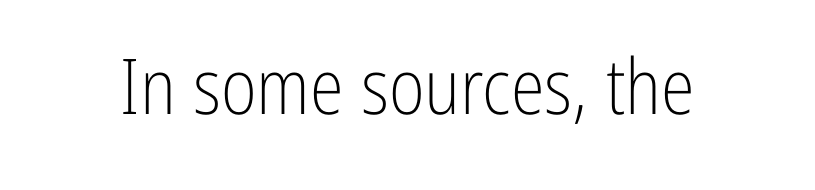
Decoration check: the copy has no underline. The lettering stays uniformly vertical, giving the passage a roman look. Spacing verdict: proportional, widths tailored to each character. The tracking reads as untouched default to a designer's eye.
